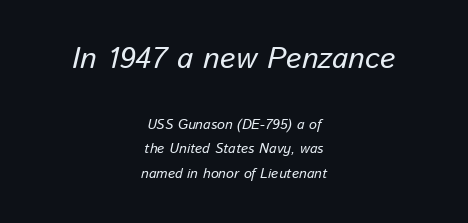
Letters rest on an invisible, unmarked baseline. Here the glyphs are tracked normally, forming tight word shapes. Of the two passages, the one on top uses the larger point size. You could not count columns in this text — the font is proportionally spaced.
